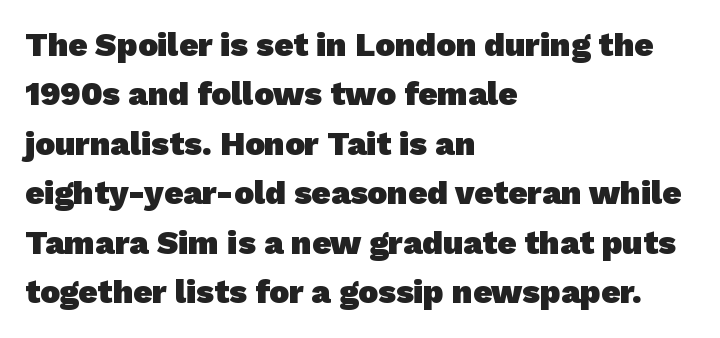
{"serif": "no", "bold": "yes", "weight": "heavy", "width": "normal", "stroke_contrast": "low", "x_height": "medium", "monospaced": "no", "underline": "no", "align": "left", "line_spacing": "normal", "line_spacing_ratio": 1.5, "letter_spacing": "normal", "letter_spacing_em": 0.0, "glyph_px": 33}
